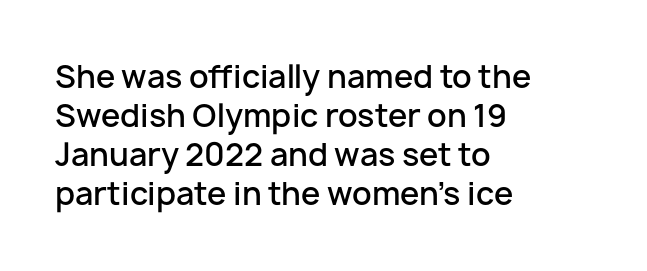
The image shows 31 px semibold sans-serif type, upright; set left-aligned, normal line spacing (1.26x), normal letter spacing, not underlined; low stroke contrast and a medium x-height.
